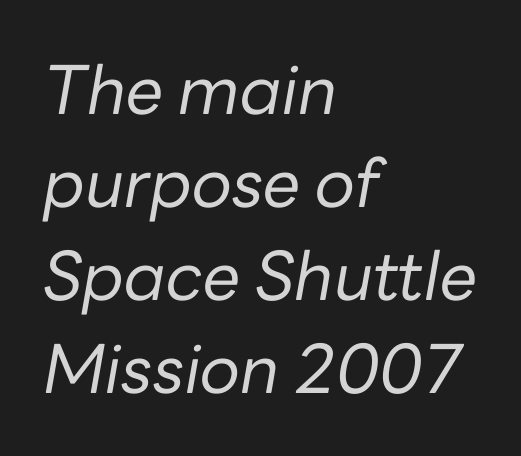
{"italic": "yes", "lean": "right", "slant_degrees": 10, "bold": "no", "weight": "regular", "width": "normal", "stroke_contrast": "low", "x_height": "medium", "monospaced": "no", "underline": "no", "align": "left", "line_spacing": "normal", "line_spacing_ratio": 1.39, "letter_spacing": "normal", "letter_spacing_em": 0.0, "glyph_px": 67}
